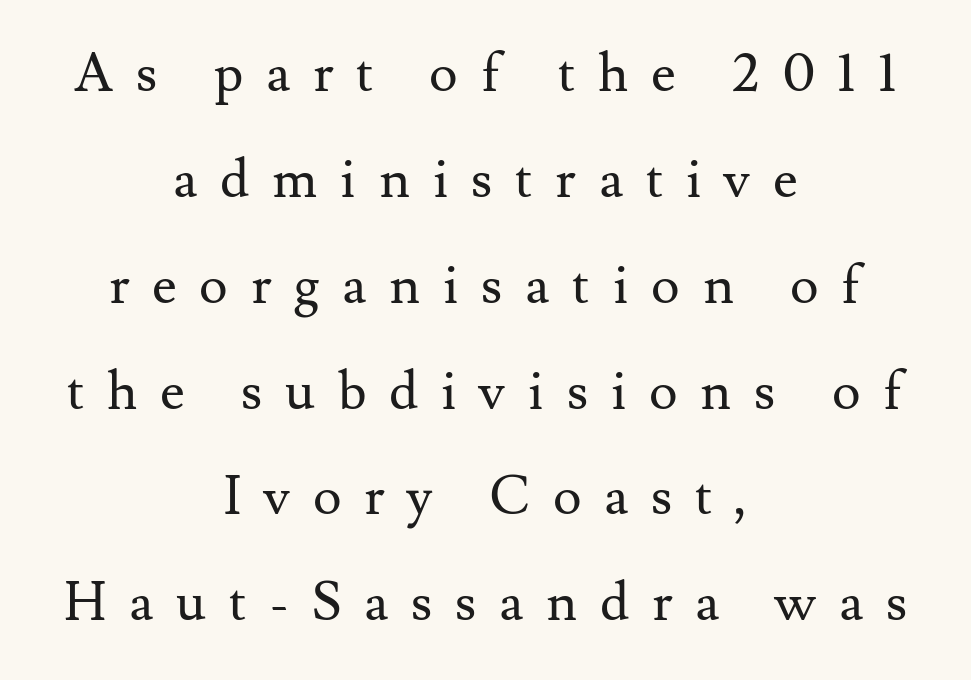
Q: Is the text bold? A: No.
Q: Is the text italic (slanted)? A: No, it is upright.
Q: Is the typeface a serif or a sans-serif typeface? A: Serif.
Q: Is the text underlined? A: No.
Q: How is the paragraph aligned? A: Centered.
Q: Is the spacing between letters normal or unusually wide? A: Unusually wide.
Q: Is the spacing between lines tight, normal or loose? A: Loose.
Q: Width (condensed, normal, or wide)? A: Normal.
Q: Stroke contrast? A: Medium.
Q: x-height? A: Small.
Q: Monospaced? A: No.
